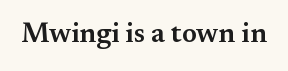
The image shows 28 px semibold serif type, upright; set normal letter spacing, not underlined; medium stroke contrast and a small x-height.
